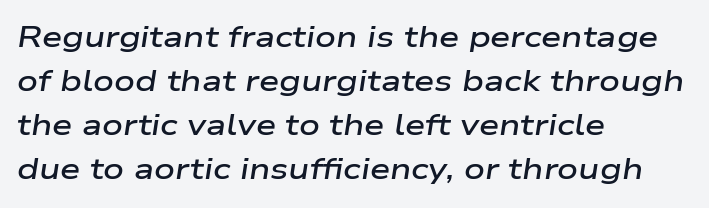
The face used here is proportionally spaced, like ordinary book or web type. Every character sits at an angle, as italics do. Reading down the column, the eye jumps a familiar distance to each next line. The gaps between neighbouring characters are ordinary and unremarkable.
